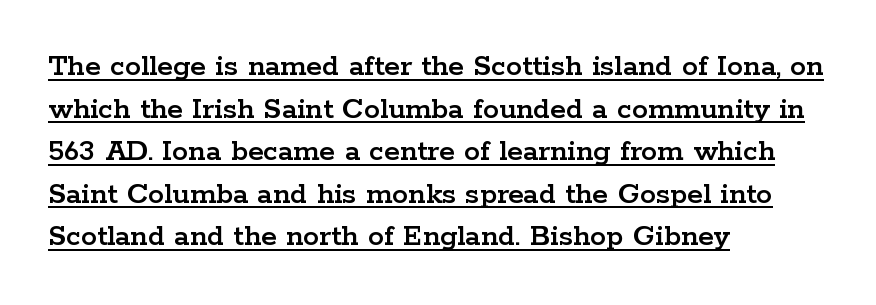
The image shows 32 px wide serif type, upright; set left-aligned, normal line spacing (1.33x), normal letter spacing, underlined; low stroke contrast and a medium x-height.
